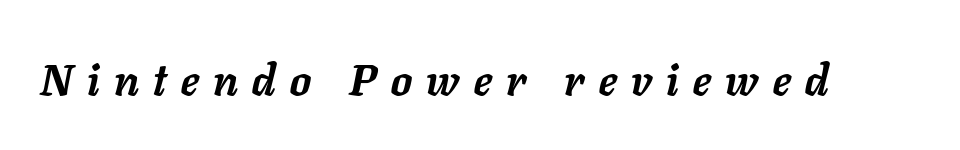
There is plenty of visible air inserted between adjacent glyphs. Think of a printed novel: that variable character pitch is what you see here. The specimen omits any rule beneath the text block's lines. Weight check: bold — yes, fully. In terms of posture, this sample is oblique.
